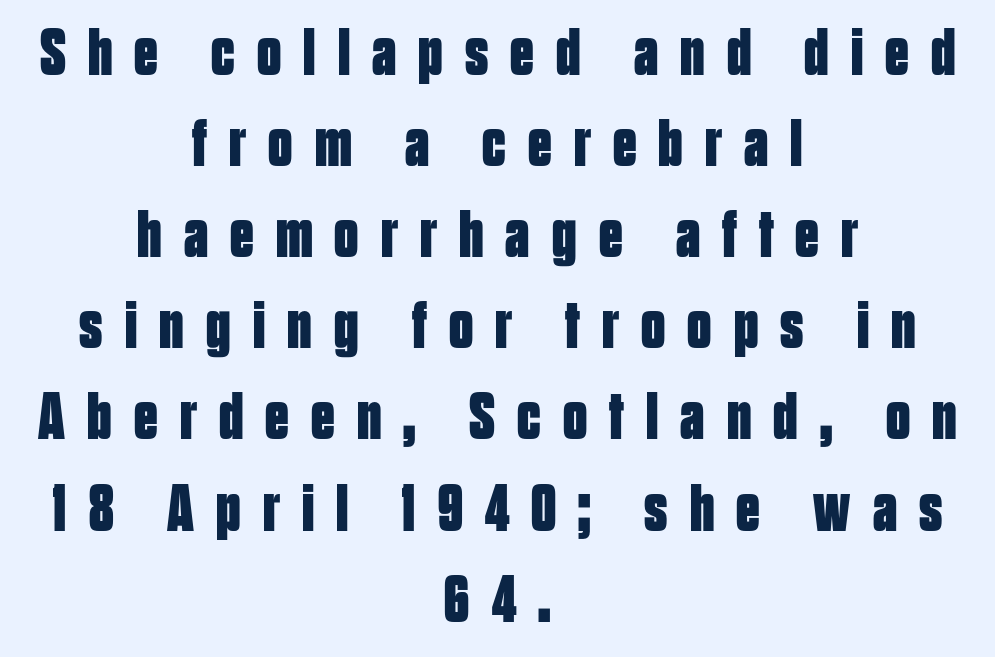
{"serif": "no", "italic": "no", "bold": "yes", "weight": "bold", "width": "condensed", "stroke_contrast": "low", "x_height": "large", "monospaced": "no", "underline": "no", "align": "center", "line_spacing": "normal", "line_spacing_ratio": 1.36, "letter_spacing": "wide", "letter_spacing_em": 0.33, "glyph_px": 67}
